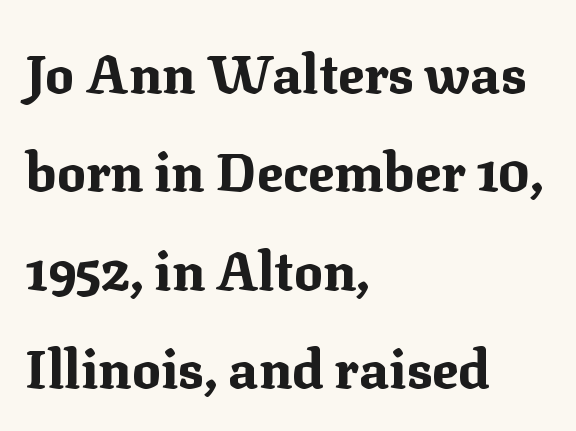
{"serif": "yes", "italic": "no", "bold": "yes", "weight": "bold", "width": "normal", "stroke_contrast": "medium", "x_height": "medium", "monospaced": "no", "underline": "no", "align": "left", "line_spacing_ratio": 1.82, "letter_spacing": "normal", "letter_spacing_em": 0.0, "glyph_px": 54}
